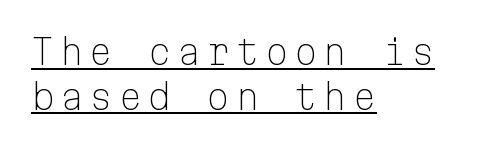
{"serif": "no", "italic": "no", "bold": "no", "weight": "light", "width": "normal", "stroke_contrast": "low", "x_height": "medium", "monospaced": "yes", "underline": "yes", "align": "left", "line_spacing": "normal", "line_spacing_ratio": 1.31, "glyph_px": 34}
